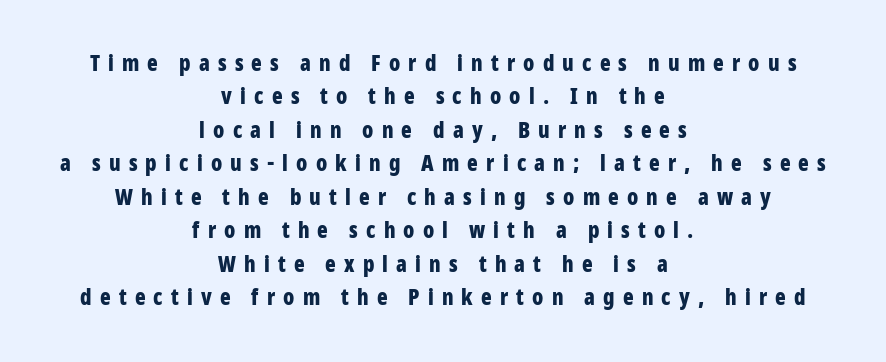
The letters stand straight up with perfectly vertical stems. Set as a true bold cut, around the 700 mark. The vertical gap from one line to the next is medium. There is plenty of visible air inserted between adjacent glyphs.
